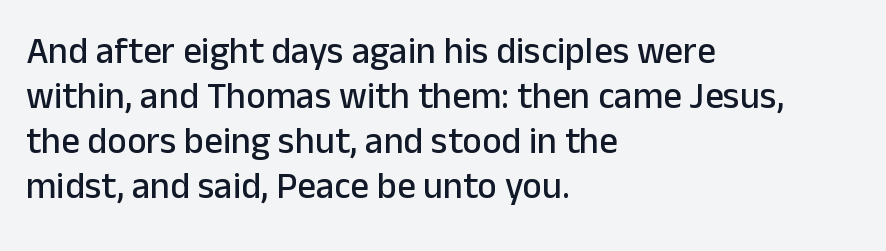
These lines are rendered in a variable-pitch font. Examine the stroke ends and you'll find no serifs. The gaps between neighbouring characters are ordinary and unremarkable. In terms of posture, this sample is upright.
